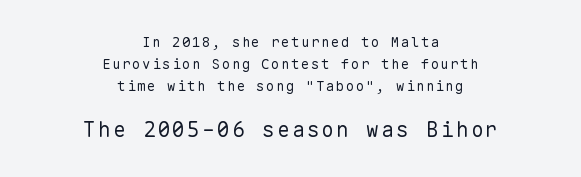
{"italic": "no", "bold": "no", "underline": "no", "align": "center", "line_spacing": "normal", "line_spacing_ratio": 1.58, "larger_block": "second", "size_ratio": 1.5, "glyph_px": 21}
